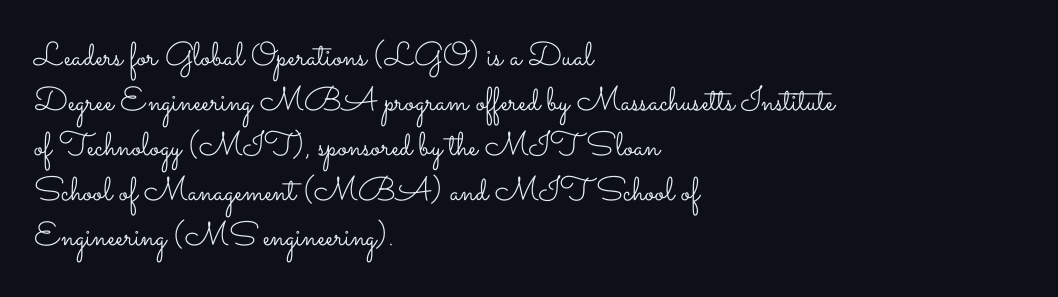
What's the leading like? Ordinary, nothing unusual. Looks like regular typesetting: each glyph gets only the width it needs. Look at the tracking — it's just the regular setting, nothing added. No letter is thick-stroked: the sample isn't bold. The passage is arranged the way most books set body copy — flush left.
